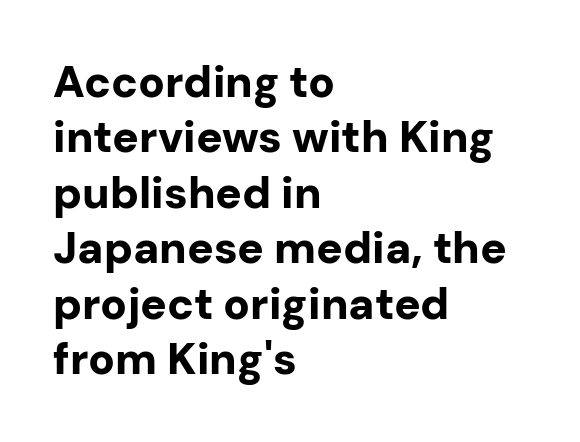
Q: Is the text bold? A: Yes.
Q: Is the text italic (slanted)? A: No, it is upright.
Q: Is the typeface a serif or a sans-serif typeface? A: Sans-serif.
Q: Is the text underlined? A: No.
Q: How is the paragraph aligned? A: Left-aligned.
Q: Is the spacing between letters normal or unusually wide? A: Normal.
Q: Is the spacing between lines tight, normal or loose? A: Normal.
Q: Width (condensed, normal, or wide)? A: Normal.
Q: Stroke contrast? A: Low.
Q: x-height? A: Medium.
Q: Monospaced? A: No.
